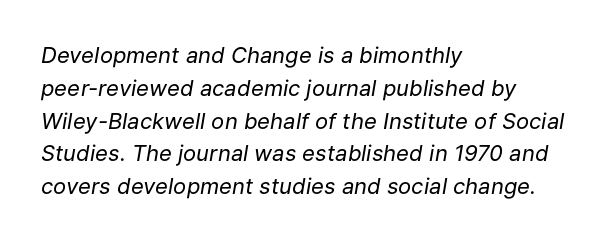
Q: Is the text bold? A: No.
Q: Is the text italic (slanted)? A: Yes, it leans right by about 9 degrees.
Q: Is the text underlined? A: No.
Q: How is the paragraph aligned? A: Left-aligned.
Q: Is the spacing between letters normal or unusually wide? A: Normal.
Q: Is the spacing between lines tight, normal or loose? A: Normal.
